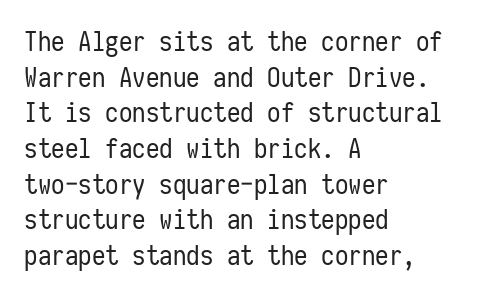
The image shows 27 px text type, upright; set left-aligned, normal line spacing (1.32x), normal letter spacing, not underlined.
